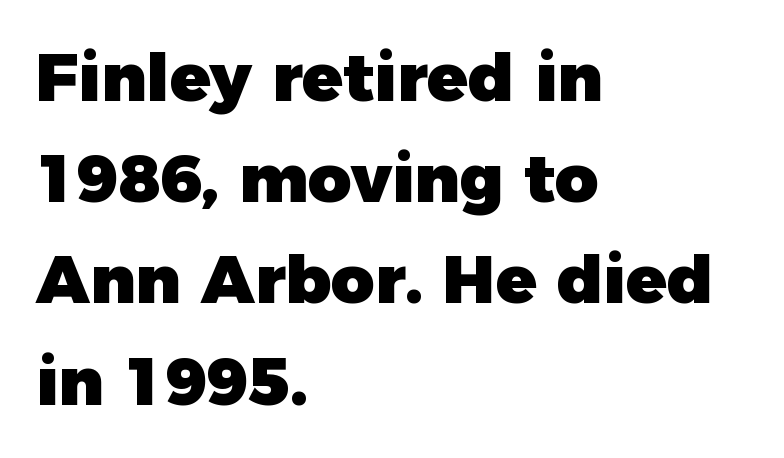
Q: Is the text bold? A: Yes.
Q: Is the text italic (slanted)? A: No, it is upright.
Q: Is the typeface a serif or a sans-serif typeface? A: Sans-serif.
Q: Is the text underlined? A: No.
Q: How is the paragraph aligned? A: Left-aligned.
Q: Is the spacing between letters normal or unusually wide? A: Normal.
Q: Is the spacing between lines tight, normal or loose? A: Normal.
Q: Width (condensed, normal, or wide)? A: Normal.
Q: Stroke contrast? A: Low.
Q: x-height? A: Medium.
Q: Monospaced? A: No.
